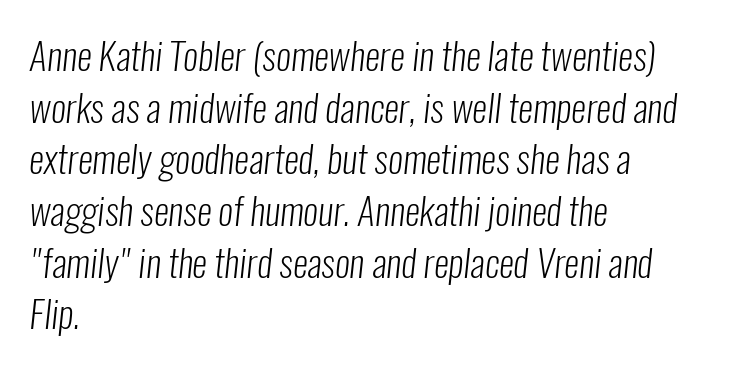
Q: Is the text bold? A: No.
Q: Is the typeface a serif or a sans-serif typeface? A: Sans-serif.
Q: Is the text underlined? A: No.
Q: How is the paragraph aligned? A: Left-aligned.
Q: Is the spacing between letters normal or unusually wide? A: Normal.
Q: Is the spacing between lines tight, normal or loose? A: Normal.
Q: Width (condensed, normal, or wide)? A: Condensed.
Q: Stroke contrast? A: Low.
Q: x-height? A: Medium.
Q: Monospaced? A: No.
